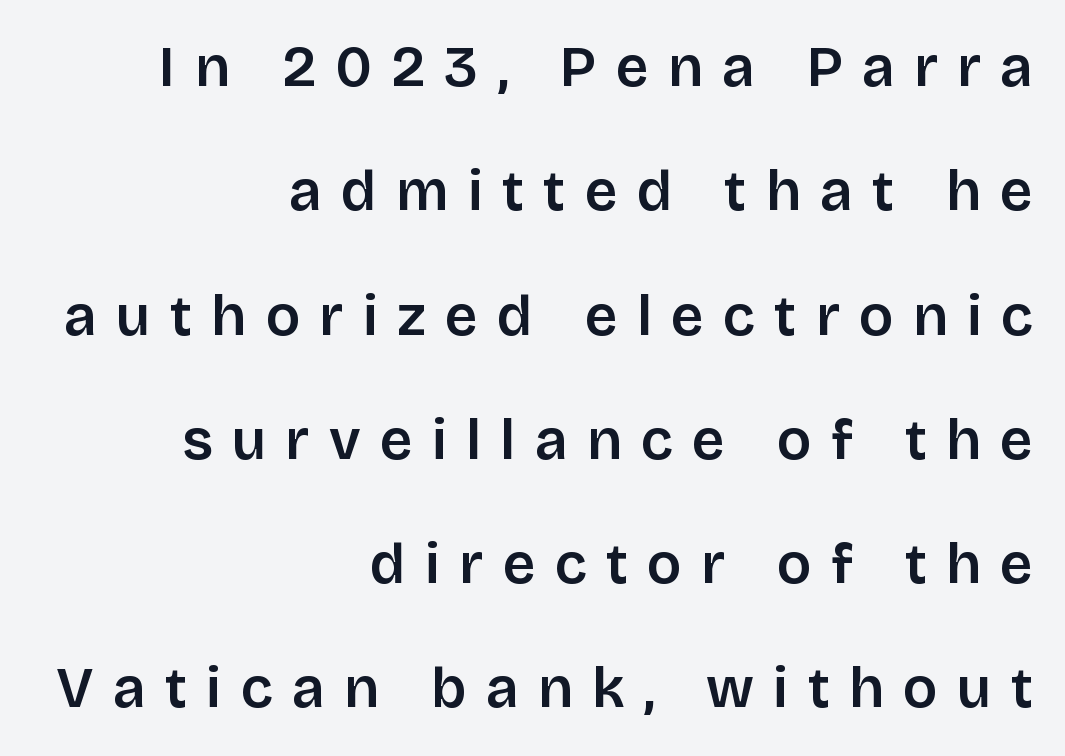
{"serif": "no", "italic": "no", "width": "normal", "stroke_contrast": "low", "x_height": "large", "monospaced": "no", "underline": "no", "align": "right", "line_spacing": "loose", "line_spacing_ratio": 2.18, "letter_spacing": "wide", "letter_spacing_em": 0.34, "glyph_px": 57}
